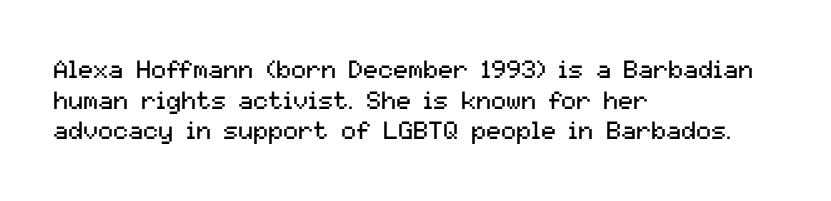
{"italic": "no", "bold": "no", "underline": "no", "align": "left", "line_spacing_ratio": 1.23, "letter_spacing": "normal", "letter_spacing_em": 0.0, "glyph_px": 25}
